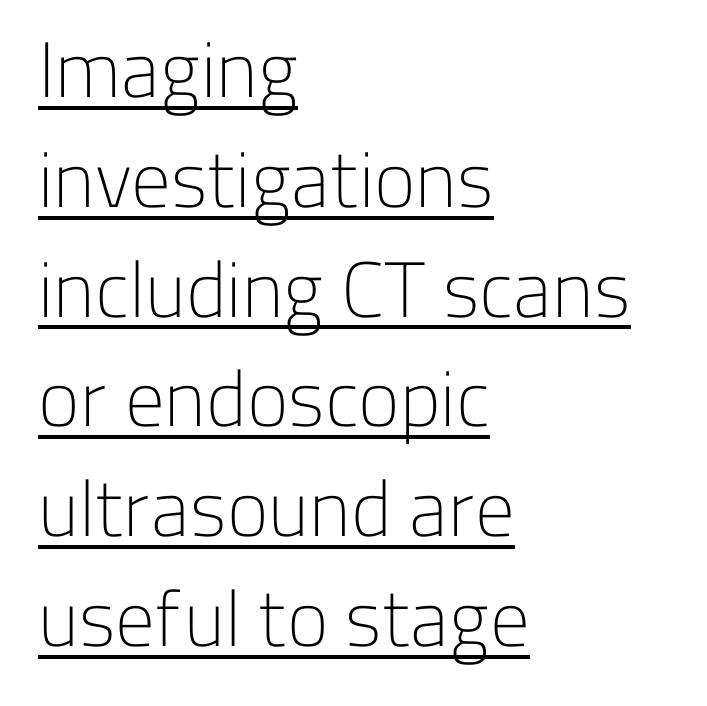
A baseline rule has been typeset under these characters. Students, note that the glyphs here touch the page at normal intervals. The rendering shows plain stroke endings on the letterforms — a sans-serif design. The passage shown stacks its lines at a standard gap. No italicization has been applied; the sample stays upright. Summary of weight: not heavy and not bold.
